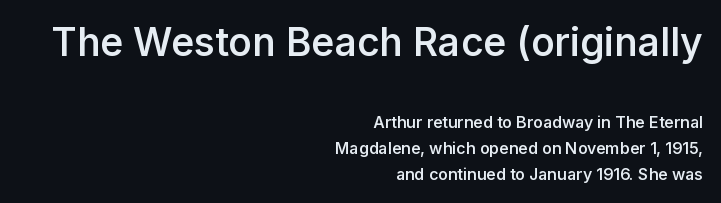
Q: Is the text bold? A: Semi-bold.
Q: Is the text italic (slanted)? A: No, it is upright.
Q: Is the typeface a serif or a sans-serif typeface? A: Sans-serif.
Q: Is the text underlined? A: No.
Q: How is the paragraph aligned? A: Right-aligned.
Q: Is the spacing between letters normal or unusually wide? A: Normal.
Q: Is the spacing between lines tight, normal or loose? A: Normal.
Q: Which block of text is set in a larger size, the first (top) or the second (bottom)? A: The first (top) one.
Q: Width (condensed, normal, or wide)? A: Normal.
Q: Stroke contrast? A: Low.
Q: x-height? A: Medium.
Q: Monospaced? A: No.
